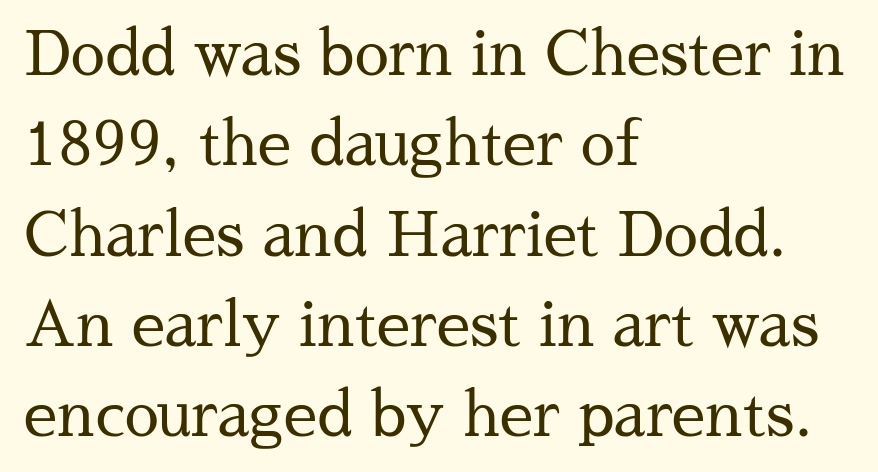
{"serif": "yes", "italic": "no", "bold": "no", "weight": "regular", "width": "normal", "stroke_contrast": "medium", "x_height": "medium", "monospaced": "no", "underline": "no", "align": "left", "line_spacing": "normal", "line_spacing_ratio": 1.48, "letter_spacing": "normal", "letter_spacing_em": 0.0, "glyph_px": 61}
